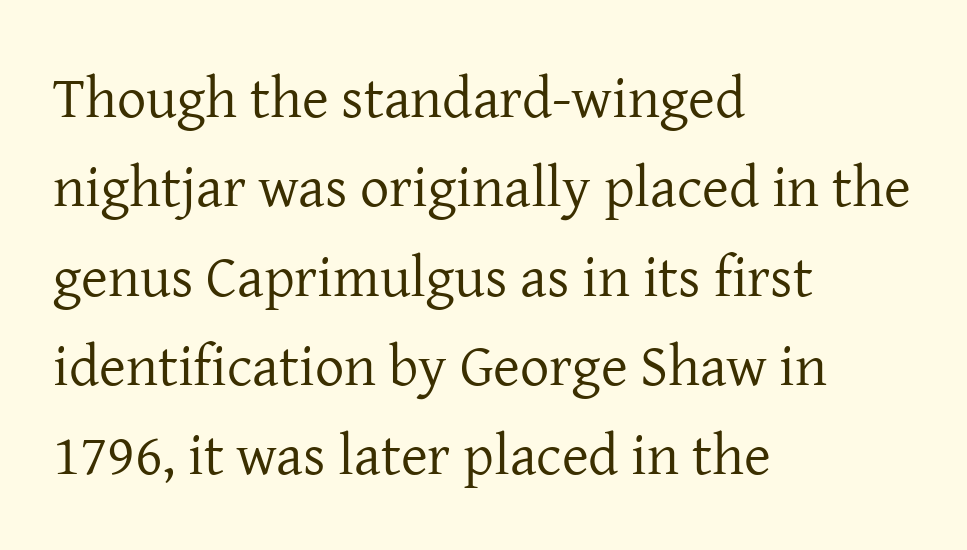
The image shows 58 px regular-weight serif type, upright; set left-aligned, normal line spacing (1.54x), normal letter spacing, not underlined; low stroke contrast and a medium x-height.
